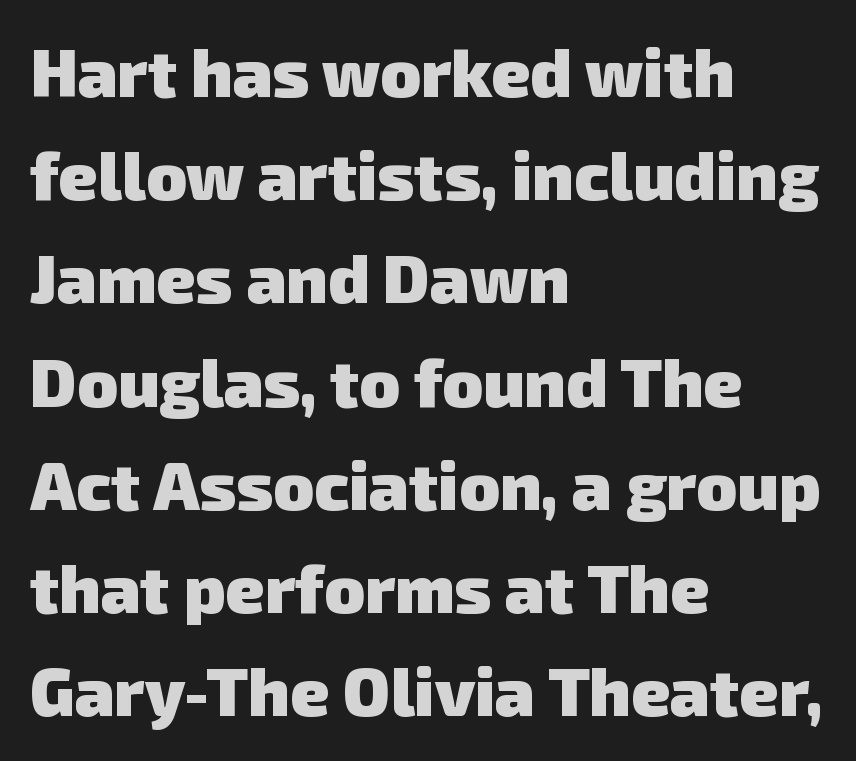
Q: Is the text bold? A: Yes.
Q: Is the typeface a serif or a sans-serif typeface? A: Sans-serif.
Q: Is the text underlined? A: No.
Q: How is the paragraph aligned? A: Left-aligned.
Q: Is the spacing between letters normal or unusually wide? A: Normal.
Q: Is the spacing between lines tight, normal or loose? A: Normal.
Q: Width (condensed, normal, or wide)? A: Normal.
Q: Stroke contrast? A: Low.
Q: x-height? A: Medium.
Q: Monospaced? A: No.
